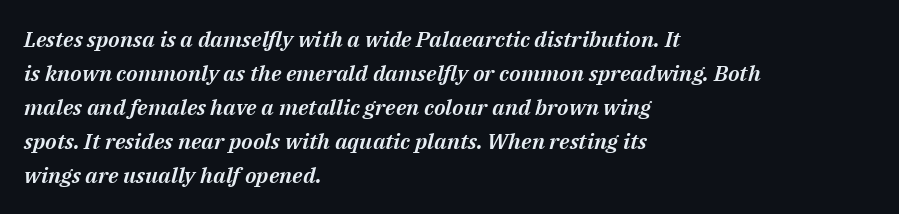
{"italic": "yes", "lean": "right", "slant_degrees": 14, "underline": "no", "align": "left", "line_spacing": "normal", "line_spacing_ratio": 1.54, "letter_spacing": "normal", "letter_spacing_em": 0.0, "glyph_px": 22}
